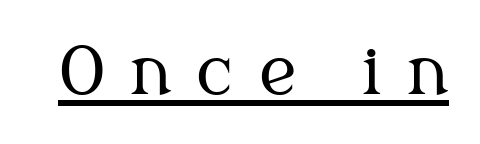
The image shows 65 px regular-weight serif type, upright; set unusually wide letter spacing (+0.38 em), underlined; medium stroke contrast and a medium x-height.
